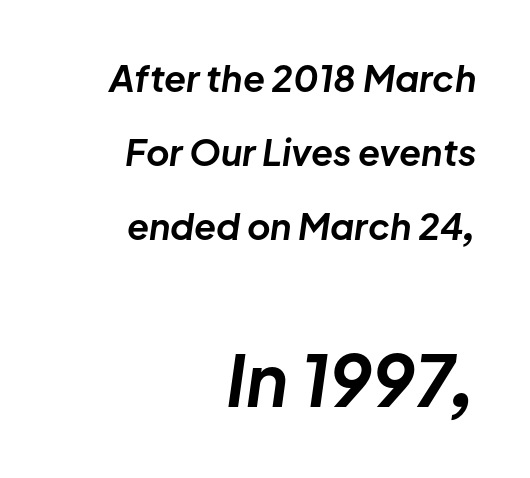
The image shows 71 px bold type, italic (leaning right); set right-aligned, loose line spacing (2.06x), normal letter spacing, not underlined; the second (bottom) block is 1.97x larger; low stroke contrast and a medium x-height.
